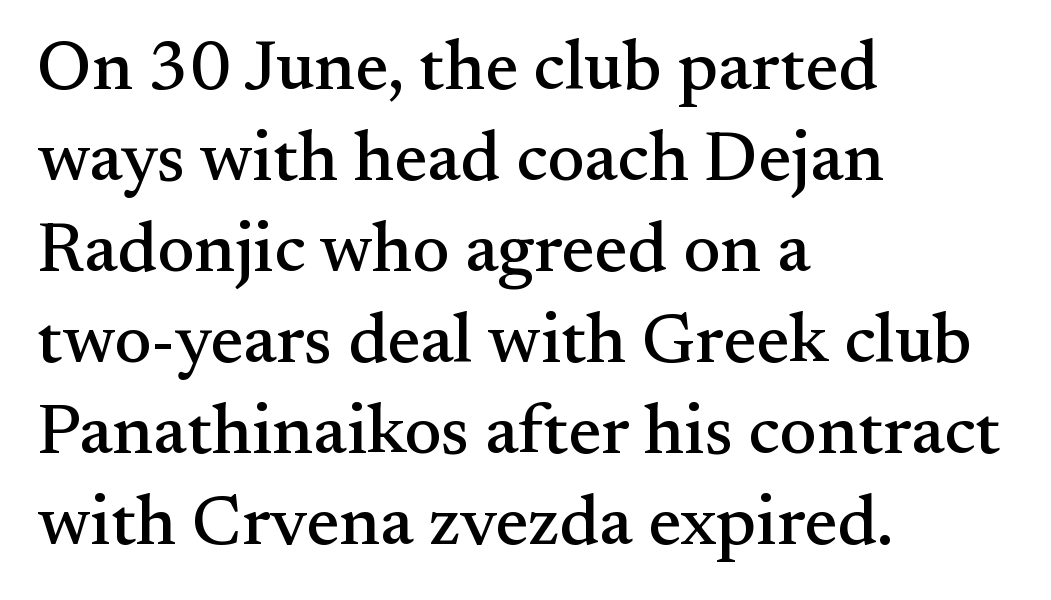
The image shows 70 px serif type, upright; set left-aligned, normal line spacing (1.3x), normal letter spacing, not underlined; medium stroke contrast and a small x-height.
